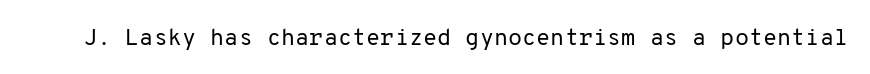
The type is set solid horizontally, with unmodified tracking. Words float on clear page, feet unadorned. A quiet, ordinary-to-light weight characterises the typeface. The type sits square on the baseline with zero lean.
